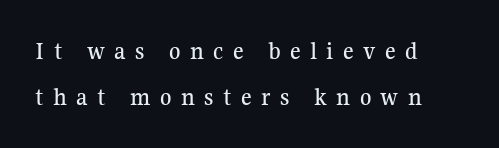
{"italic": "no", "underline": "no", "align": "left", "line_spacing_ratio": 1.78, "letter_spacing": "wide", "letter_spacing_em": 0.36, "glyph_px": 26}
